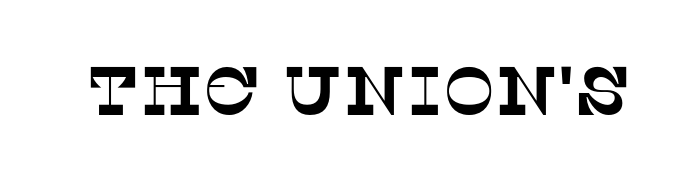
The image shows 69 px serif type; set normal letter spacing, not underlined; low stroke contrast and a large x-height.
